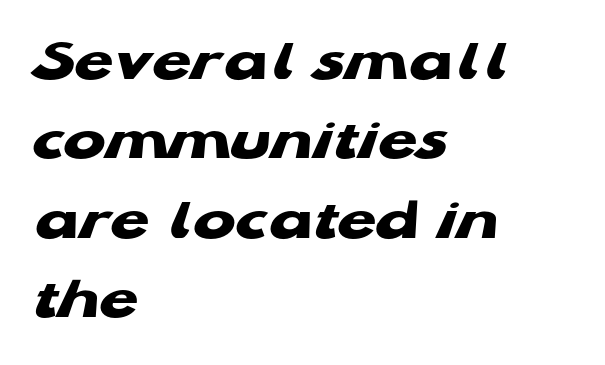
Does the leading feel generous? No, just average. A student would call this left alignment; a typographer would say flush left, rag right. This is heavy type, rendered in bold. Each letter keeps its own natural width here, so spacing adapts to shape.
